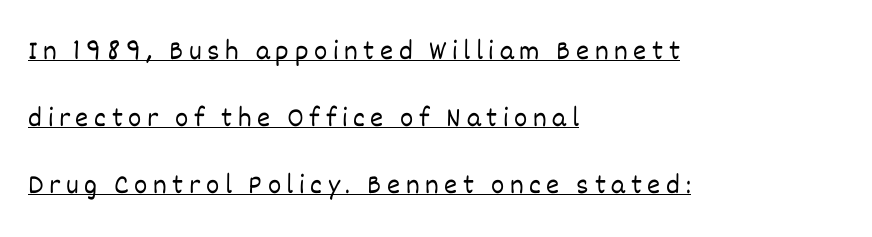
{"italic": "no", "bold": "no", "weight": "light", "width": "normal", "stroke_contrast": "low", "x_height": "large", "monospaced": "no", "underline": "yes", "align": "left", "line_spacing": "loose", "line_spacing_ratio": 2.39, "letter_spacing": "wide", "letter_spacing_em": 0.2, "glyph_px": 28}
